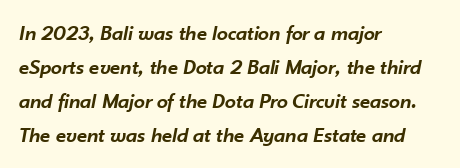
{"italic": "yes", "lean": "right", "slant_degrees": 10, "bold": "semi", "underline": "no", "align": "left", "line_spacing": "normal", "line_spacing_ratio": 1.55, "letter_spacing": "normal", "letter_spacing_em": 0.0, "glyph_px": 22}
